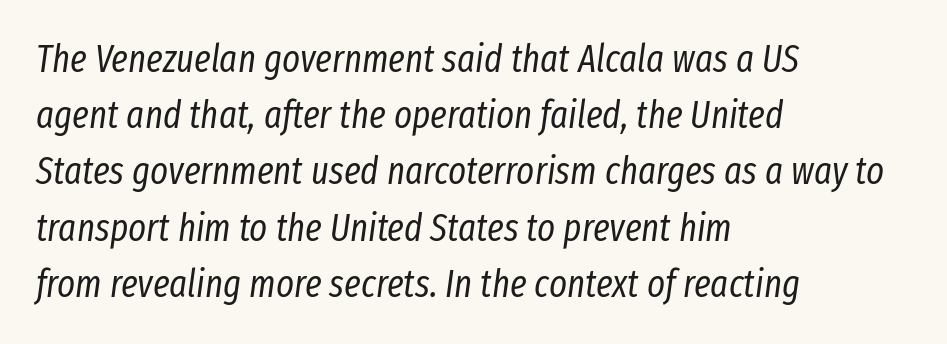
{"italic": "yes", "lean": "right", "slant_degrees": 8, "bold": "no", "weight": "regular", "width": "condensed", "stroke_contrast": "low", "x_height": "medium", "monospaced": "no", "underline": "no", "align": "left", "line_spacing": "normal", "line_spacing_ratio": 1.48, "letter_spacing": "normal", "letter_spacing_em": 0.0, "glyph_px": 38}
